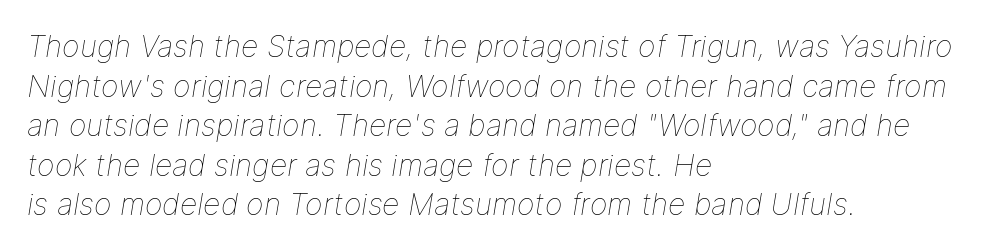
Q: Is the text bold? A: No.
Q: Is the text italic (slanted)? A: Yes, it leans right by about 9 degrees.
Q: Is the text underlined? A: No.
Q: How is the paragraph aligned? A: Left-aligned.
Q: Is the spacing between letters normal or unusually wide? A: Normal.
Q: Is the spacing between lines tight, normal or loose? A: Normal.
Q: Width (condensed, normal, or wide)? A: Normal.
Q: Stroke contrast? A: Low.
Q: x-height? A: Medium.
Q: Monospaced? A: No.
